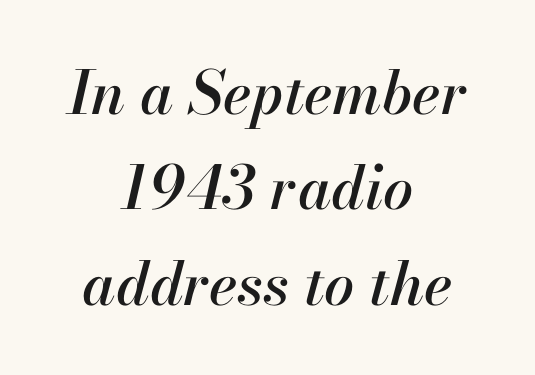
{"italic": "yes", "lean": "right", "slant_degrees": 13, "width": "normal", "stroke_contrast": "high", "x_height": "small", "monospaced": "no", "underline": "no", "align": "center", "line_spacing": "normal", "line_spacing_ratio": 1.59, "letter_spacing": "normal", "letter_spacing_em": 0.0, "glyph_px": 60}
